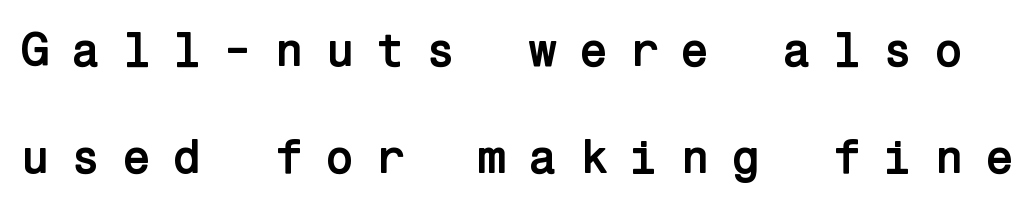
The image shows 48 px semibold sans-serif type, upright; set loose line spacing (2.23x), unusually wide letter spacing (+0.44 em), not underlined; low stroke contrast and a medium x-height.
